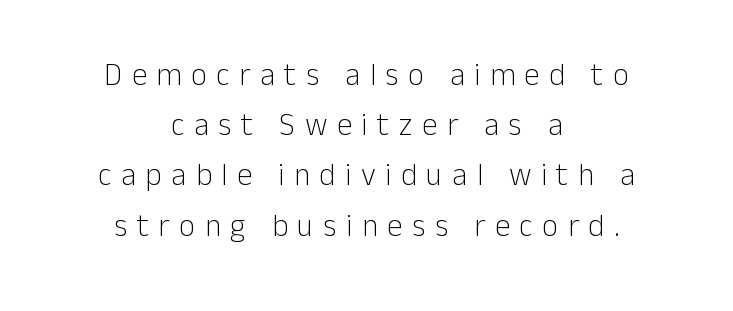
Q: Is the text bold? A: No.
Q: Is the text italic (slanted)? A: No, it is upright.
Q: Is the typeface a serif or a sans-serif typeface? A: Sans-serif.
Q: Is the text underlined? A: No.
Q: How is the paragraph aligned? A: Centered.
Q: Is the spacing between letters normal or unusually wide? A: Unusually wide.
Q: Is the spacing between lines tight, normal or loose? A: Normal.
Q: Width (condensed, normal, or wide)? A: Normal.
Q: Stroke contrast? A: Low.
Q: x-height? A: Medium.
Q: Monospaced? A: No.
